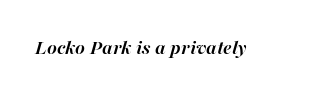
Standard letterfit; no display-style spreading of the glyphs. Only glyphs here, with clear space below each row. Pretty heavy lettering here — definitely bold. The lettering tilts uniformly, giving the passage an italic look.
